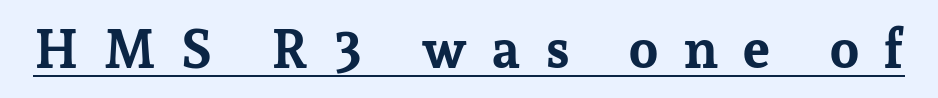
The image shows 54 px bold serif type, upright; set unusually wide letter spacing (+0.44 em), underlined; low stroke contrast and a medium x-height.
